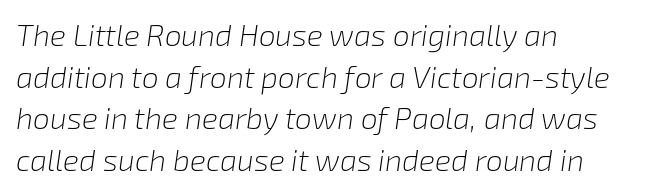
The image shows 30 px light type, italic (leaning right); set left-aligned, normal line spacing (1.39x), normal letter spacing, not underlined; low stroke contrast and a medium x-height.
